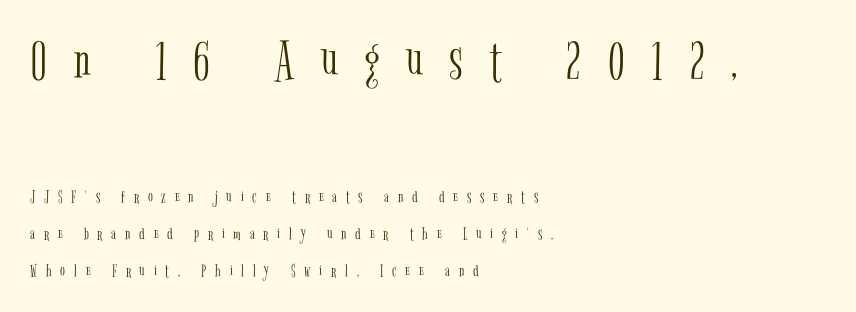
This sample has the flowing, uneven cadence of proportional lettering. In terms of posture, this sample is upright. The string is rendered with underlining switched off. Scale decreases going downward across the two blocks. Substantial extra tracking has been applied to these lines.
